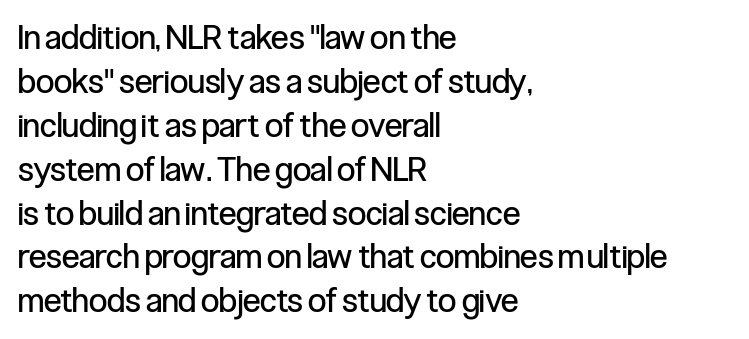
The image shows 33 px regular-weight, condensed sans-serif type, upright; set left-aligned, normal line spacing (1.33x), normal letter spacing, not underlined; low stroke contrast and a medium x-height.
